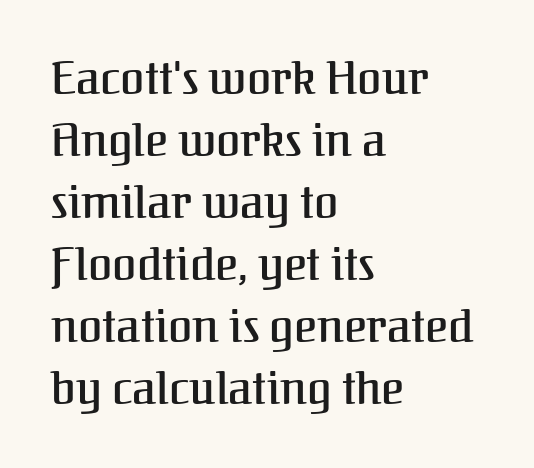
{"serif": "yes", "italic": "no", "width": "normal", "stroke_contrast": "medium", "x_height": "medium", "monospaced": "no", "underline": "no", "align": "left", "line_spacing": "normal", "line_spacing_ratio": 1.41, "letter_spacing": "normal", "letter_spacing_em": 0.0, "glyph_px": 44}
